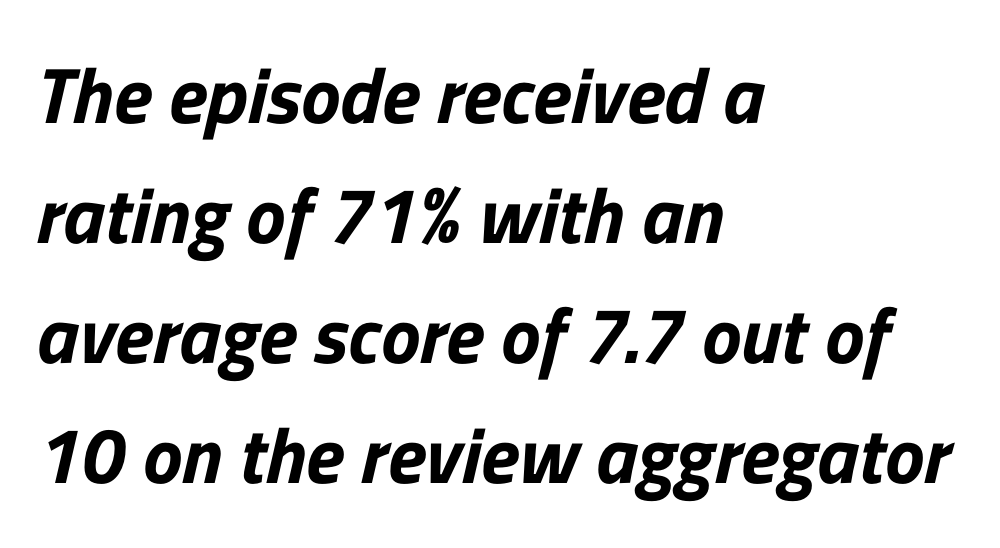
{"serif": "no", "width": "normal", "stroke_contrast": "low", "x_height": "medium", "monospaced": "no", "underline": "no", "align": "left", "line_spacing": "normal", "line_spacing_ratio": 1.52, "letter_spacing": "normal", "letter_spacing_em": 0.0, "glyph_px": 79}
